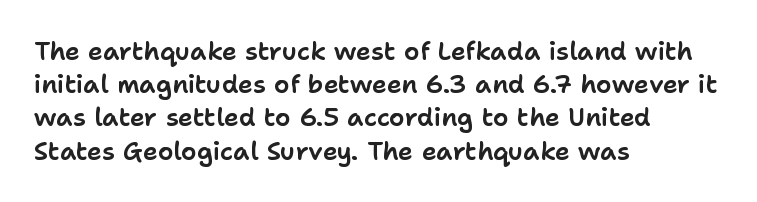
The image shows 25 px text type, upright; set left-aligned, normal line spacing (1.33x), normal letter spacing, not underlined.
